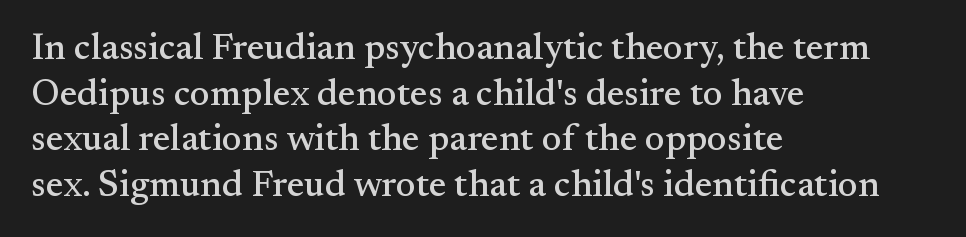
The image shows 37 px serif type, upright; set left-aligned, line spacing 1.23x, normal letter spacing, not underlined; medium stroke contrast and a small x-height.
